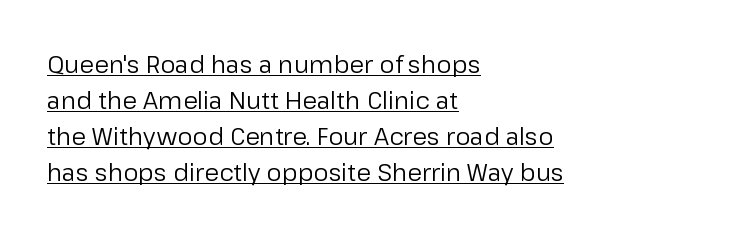
The image shows 24 px text type, upright; set left-aligned, normal line spacing (1.5x), normal letter spacing, underlined.
